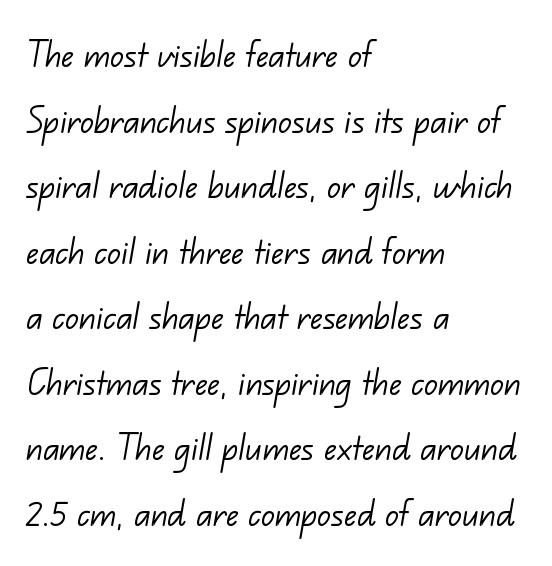
{"serif": "no", "bold": "no", "weight": "light", "width": "normal", "stroke_contrast": "low", "x_height": "small", "monospaced": "no", "underline": "no", "align": "left", "line_spacing": "normal", "line_spacing_ratio": 1.56, "letter_spacing": "normal", "letter_spacing_em": 0.0, "glyph_px": 42}
